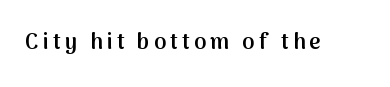
Ascenders rise straight up at ninety degrees. The specimen omits any rule beneath the text block's lines. Caption: semibold face, moderately heavy strokes.
